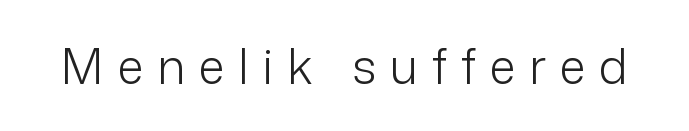
The type is letterspaced generously, with wide tracking. Italic? Not at all — the glyphs are vertical. Regarding serifs, this sample does without them. Do the characters align in a grid? No, the font is proportional.
